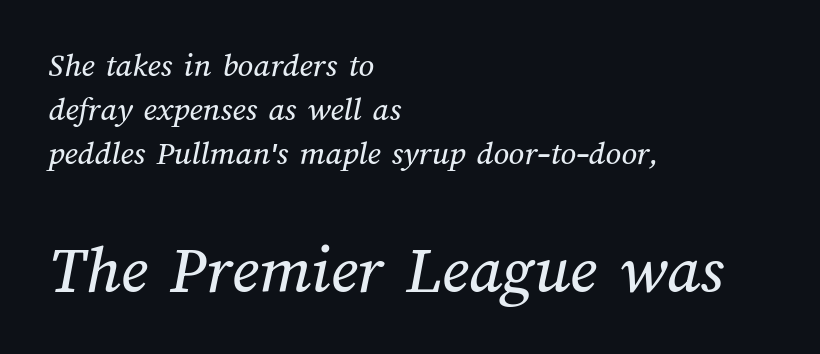
Q: Is the text underlined? A: No.
Q: How is the paragraph aligned? A: Left-aligned.
Q: Is the spacing between letters normal or unusually wide? A: Normal.
Q: Is the spacing between lines tight, normal or loose? A: Normal.
Q: Which block of text is set in a larger size, the first (top) or the second (bottom)? A: The second (bottom) one.
Q: Width (condensed, normal, or wide)? A: Normal.
Q: Stroke contrast? A: Medium.
Q: x-height? A: Medium.
Q: Monospaced? A: No.
